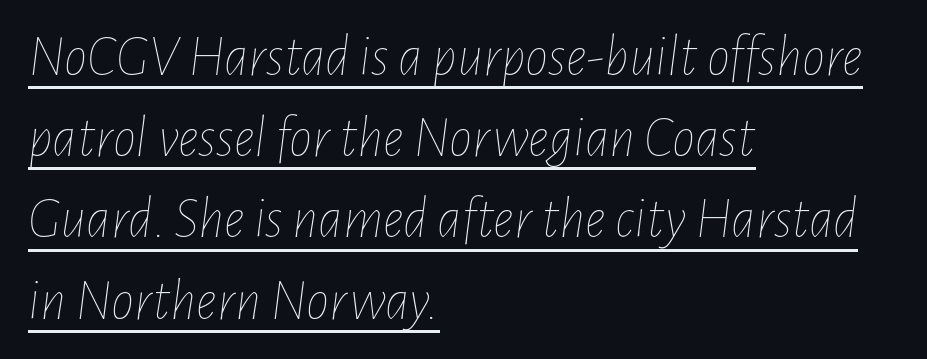
Q: Is the text bold? A: No.
Q: Is the text italic (slanted)? A: Yes, it leans right by about 7 degrees.
Q: Is the text underlined? A: Yes.
Q: How is the paragraph aligned? A: Left-aligned.
Q: Is the spacing between letters normal or unusually wide? A: Normal.
Q: Is the spacing between lines tight, normal or loose? A: Normal.
Q: Width (condensed, normal, or wide)? A: Condensed.
Q: Stroke contrast? A: Low.
Q: x-height? A: Medium.
Q: Monospaced? A: No.
